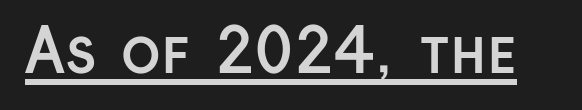
Short note: letters normally spaced. The passage shown is typed in a proportional face where columns would drift. Stroke thickness is high; the sample reads as a true bold. The face used here appears with an underline applied. Upright lettering throughout.
